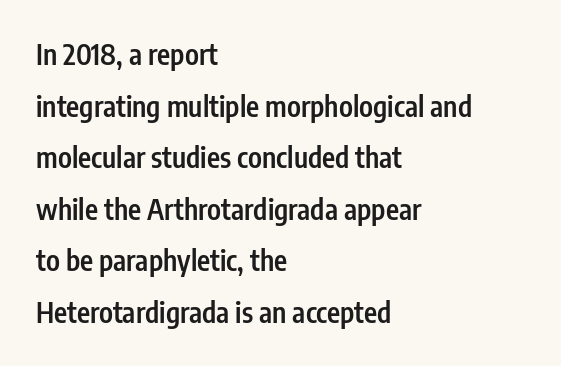
{"serif": "no", "italic": "no", "bold": "semi", "weight": "semibold", "width": "condensed", "stroke_contrast": "low", "x_height": "medium", "monospaced": "no", "underline": "no", "align": "left", "line_spacing_ratio": 1.84, "letter_spacing": "normal", "letter_spacing_em": 0.0, "glyph_px": 28}
